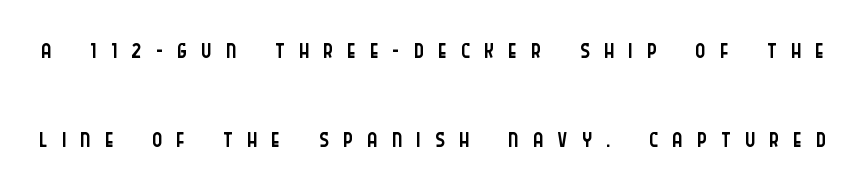
{"serif": "no", "italic": "no", "bold": "no", "weight": "light", "width": "condensed", "stroke_contrast": "low", "x_height": "large", "monospaced": "no", "underline": "no", "line_spacing": "loose", "line_spacing_ratio": 2.27, "letter_spacing": "wide", "letter_spacing_em": 0.36, "glyph_px": 39}
